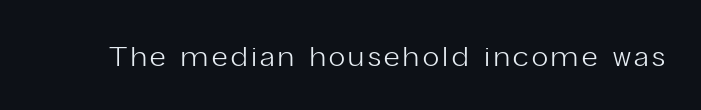
Q: Is the text bold? A: No.
Q: Is the text italic (slanted)? A: No, it is upright.
Q: Is the text underlined? A: No.
